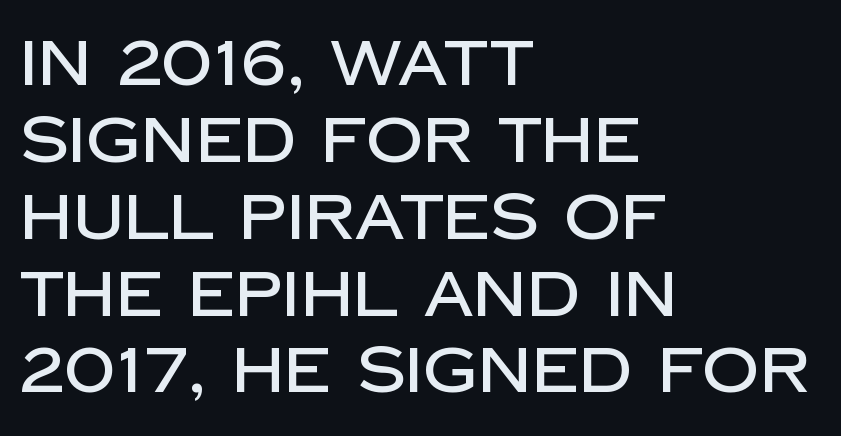
Q: Is the text italic (slanted)? A: No, it is upright.
Q: Is the typeface a serif or a sans-serif typeface? A: Sans-serif.
Q: Is the text underlined? A: No.
Q: How is the paragraph aligned? A: Left-aligned.
Q: Is the spacing between letters normal or unusually wide? A: Normal.
Q: Width (condensed, normal, or wide)? A: Normal.
Q: Stroke contrast? A: Low.
Q: x-height? A: Large.
Q: Monospaced? A: No.
